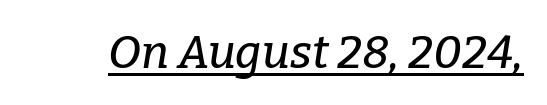
{"serif": "yes", "italic": "yes", "lean": "right", "slant_degrees": 9, "width": "normal", "stroke_contrast": "low", "x_height": "medium", "monospaced": "no", "underline": "yes", "letter_spacing": "normal", "letter_spacing_em": 0.0, "glyph_px": 46}
